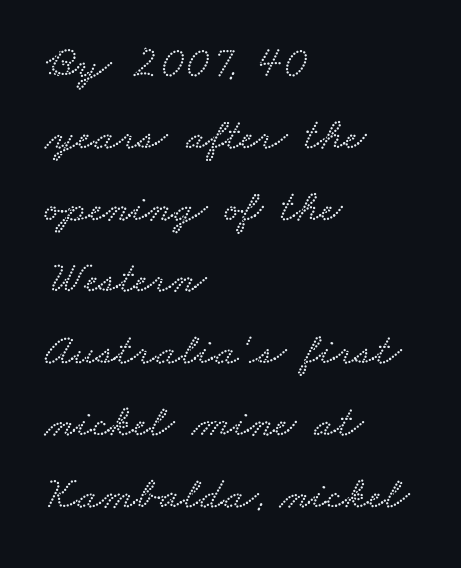
The image shows 46 px wide type; set left-aligned, normal line spacing (1.56x), normal letter spacing, not underlined; low stroke contrast and a small x-height.
